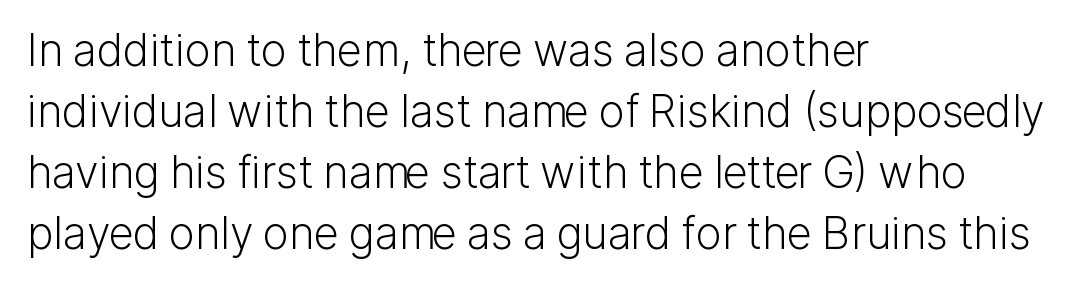
The image shows 44 px light sans-serif type, upright; set left-aligned, normal line spacing (1.39x), normal letter spacing, not underlined; low stroke contrast and a medium x-height.
